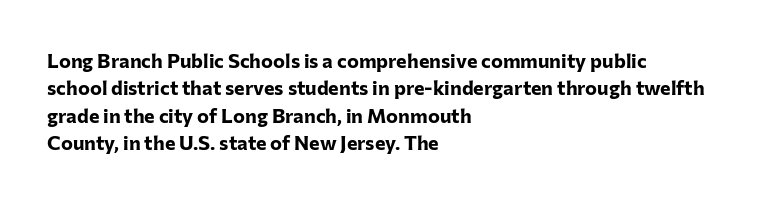
Here the glyphs are tracked normally, forming tight word shapes. The lettering stays uniformly vertical, giving the passage a roman look. The strokes are fattened all the way to bold. This sample keeps an unexceptional amount of space between lines. Underline: absent.
